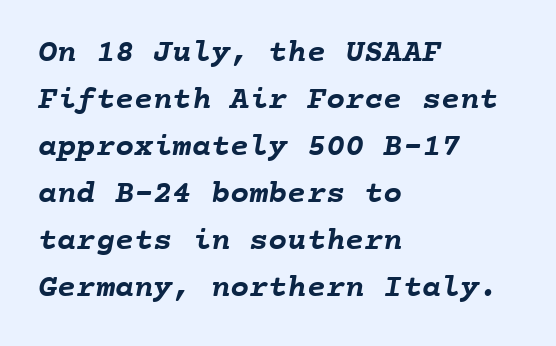
{"bold": "yes", "weight": "semibold", "width": "normal", "stroke_contrast": "low", "x_height": "medium", "monospaced": "yes", "underline": "no", "align": "left", "line_spacing": "normal", "line_spacing_ratio": 1.47, "letter_spacing": "normal", "letter_spacing_em": 0.0, "glyph_px": 32}
